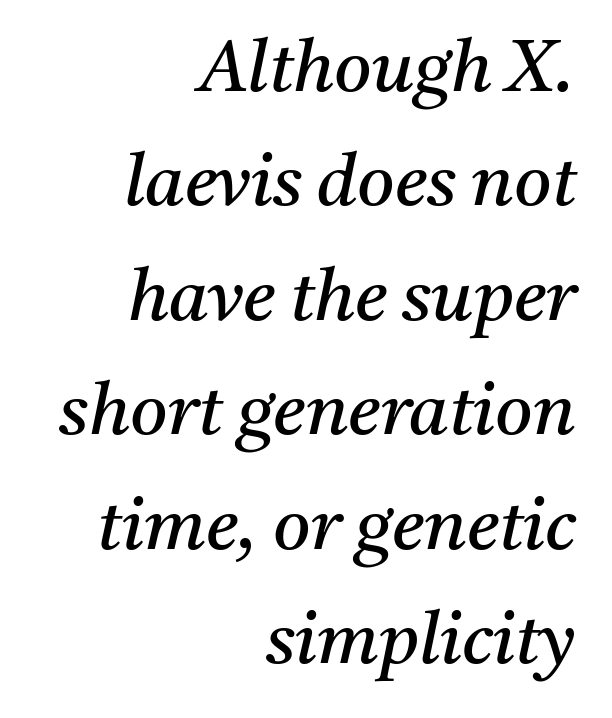
The image shows 72 px regular-weight serif type, italic (leaning right); set right-aligned, normal line spacing (1.59x), normal letter spacing, not underlined; medium stroke contrast and a medium x-height.
